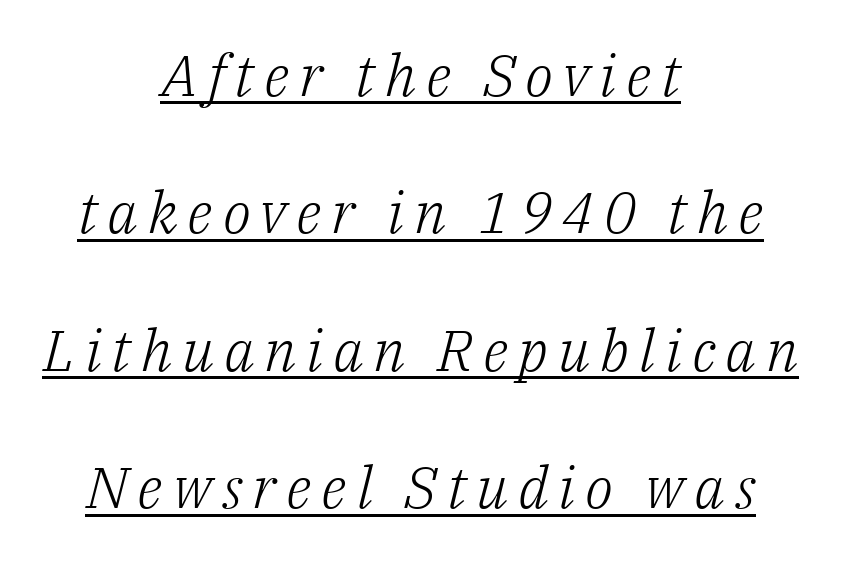
The image shows 58 px light serif type, italic (leaning right); set centered, loose line spacing (2.37x), underlined; low stroke contrast and a medium x-height.
